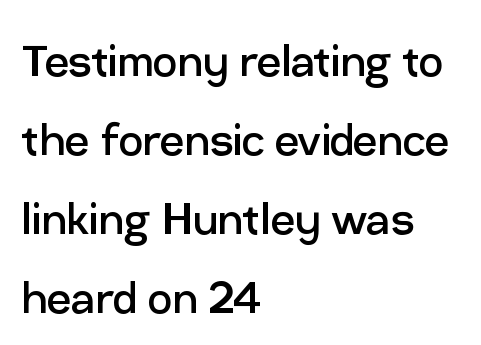
{"serif": "no", "italic": "no", "bold": "no", "weight": "regular", "width": "normal", "stroke_contrast": "low", "x_height": "medium", "monospaced": "no", "underline": "no", "align": "left", "line_spacing": "normal", "line_spacing_ratio": 1.46, "letter_spacing": "normal", "letter_spacing_em": 0.0, "glyph_px": 54}
